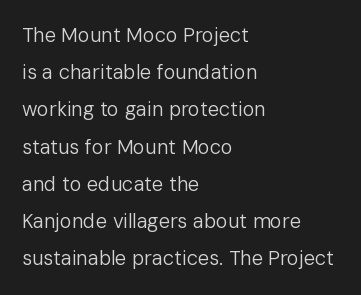
{"italic": "no", "bold": "no", "underline": "no", "align": "left", "line_spacing_ratio": 1.86, "letter_spacing": "normal", "letter_spacing_em": 0.0, "glyph_px": 20}
